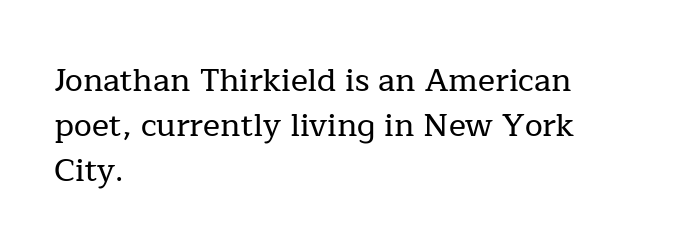
Q: Is the text italic (slanted)? A: No, it is upright.
Q: Is the typeface a serif or a sans-serif typeface? A: Serif.
Q: Is the text underlined? A: No.
Q: How is the paragraph aligned? A: Left-aligned.
Q: Is the spacing between letters normal or unusually wide? A: Normal.
Q: Is the spacing between lines tight, normal or loose? A: Normal.
Q: Width (condensed, normal, or wide)? A: Normal.
Q: Stroke contrast? A: Low.
Q: x-height? A: Medium.
Q: Monospaced? A: No.
